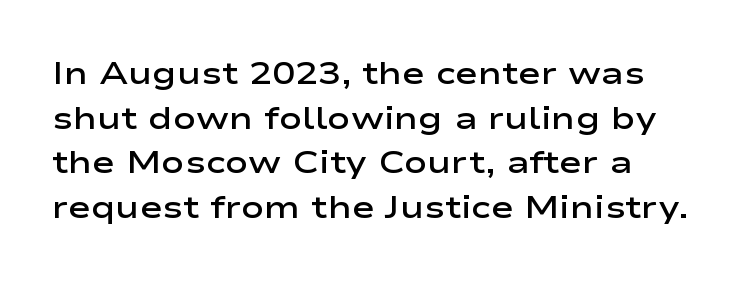
Does the weight exceed regular? Yes, but only to semibold. Here the glyphs are tracked normally, forming tight word shapes. When letters stand straight like this, we call the style roman or upright. A typesetter would call this proportional, since set widths differ per character. The rendering uses a moderate line-height, typical for paragraphs. Each letter's strokes conclude bluntly, with no projecting serifs.
